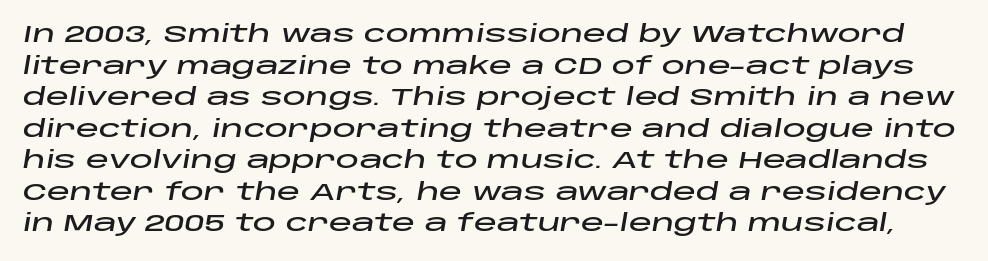
The image shows 23 px text type, italic (leaning right); set normal line spacing (1.37x), normal letter spacing, not underlined.
